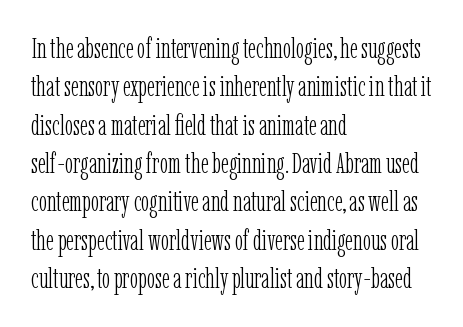
{"serif": "yes", "italic": "no", "bold": "no", "weight": "light", "width": "condensed", "stroke_contrast": "low", "x_height": "medium", "monospaced": "no", "underline": "no", "align": "left", "line_spacing": "normal", "line_spacing_ratio": 1.37, "letter_spacing": "normal", "letter_spacing_em": 0.0, "glyph_px": 28}
